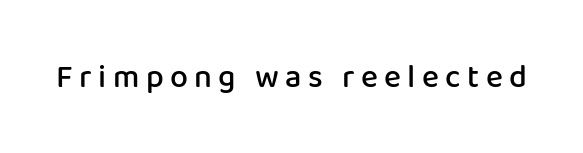
Is there any slant? The stems are plumb. Varying glyph widths throughout — classic text-font behaviour. The characters display no serif detailing; their extremities are plain. Loose tracking; the words dissolve into strings of separated letters. Clear beneath every line of the passage. Firm but not heavy-handed strokes: this text is semibold.
